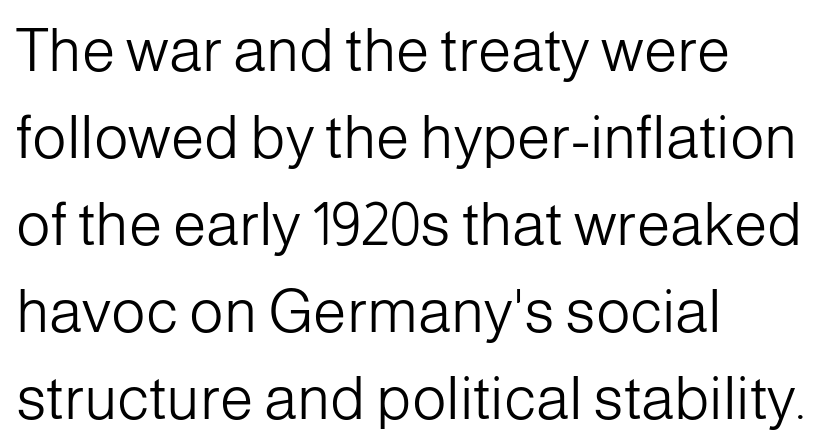
{"serif": "no", "italic": "no", "bold": "no", "weight": "light", "width": "normal", "stroke_contrast": "low", "x_height": "medium", "monospaced": "no", "underline": "no", "align": "left", "line_spacing": "normal", "line_spacing_ratio": 1.45, "letter_spacing": "normal", "letter_spacing_em": 0.0, "glyph_px": 60}
